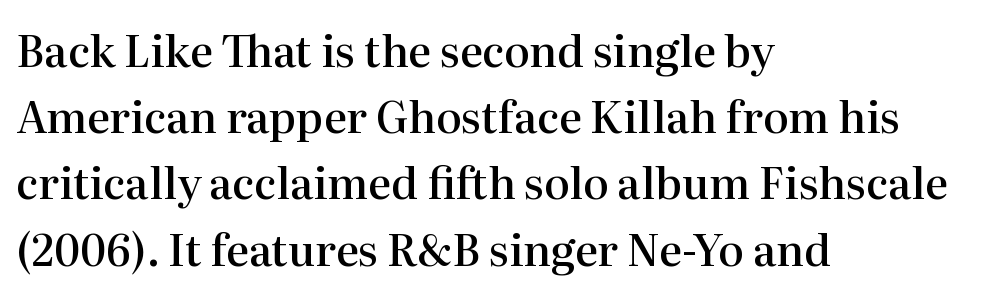
Check the space under the baseline: it is left empty. The compositor pushed each line to the left boundary. Does the weight exceed regular? Yes, but only to semibold. Caption: standard tracking, unaltered. Does the type have serifs? Yes, each stem ends in a small foot. Regarding leading, the lines here are spaced in the standard way.
